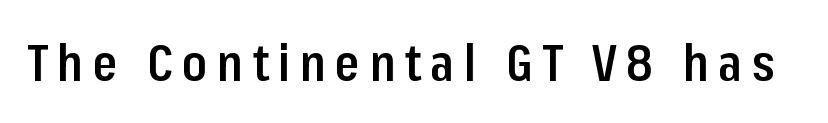
The image shows 50 px semibold, condensed sans-serif type, upright; set not underlined; low stroke contrast and a medium x-height.
